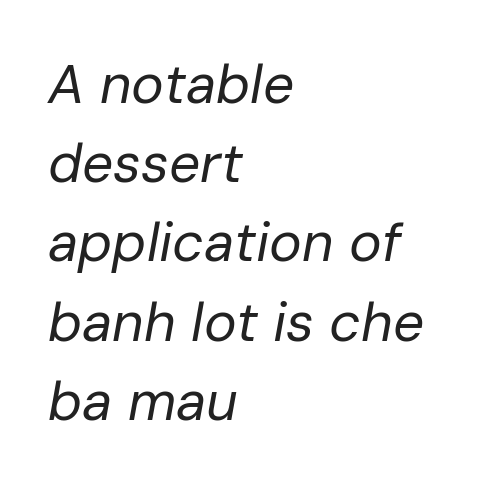
Q: Is the text bold? A: No.
Q: Is the text italic (slanted)? A: Yes, it leans right by about 10 degrees.
Q: Is the text underlined? A: No.
Q: How is the paragraph aligned? A: Left-aligned.
Q: Is the spacing between letters normal or unusually wide? A: Normal.
Q: Is the spacing between lines tight, normal or loose? A: Normal.
Q: Width (condensed, normal, or wide)? A: Normal.
Q: Stroke contrast? A: Low.
Q: x-height? A: Medium.
Q: Monospaced? A: No.
